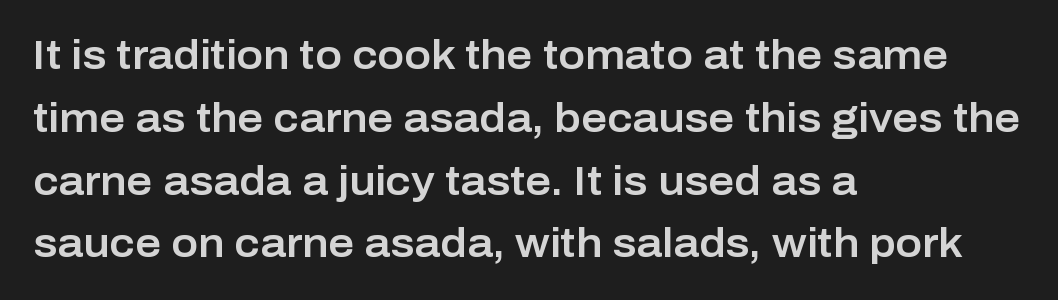
The image shows 40 px sans-serif type, upright; set left-aligned, normal line spacing (1.57x), normal letter spacing, not underlined; low stroke contrast and a medium x-height.
